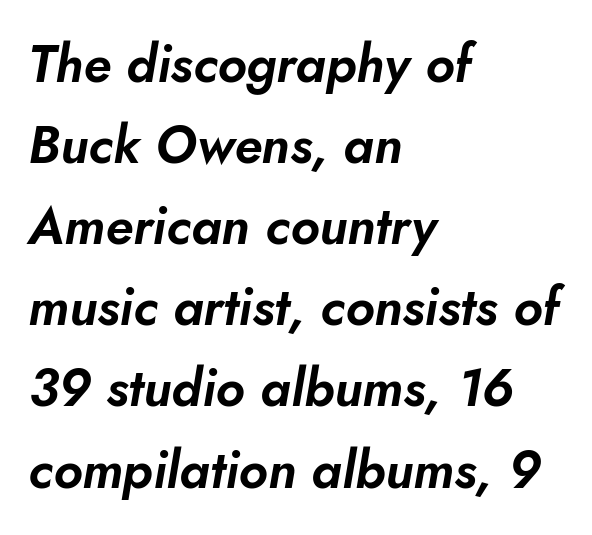
This block has exactly the height ordinary leading produces. Nobody drew a line under any word here. The letterforms sit shoulder to shoulder at normal distance. You could not count columns in this text — the font is proportionally spaced. A classic flush-left, rag-right setting is used for this passage. Characters are canted at an angle relative to the baseline's perpendicular.
